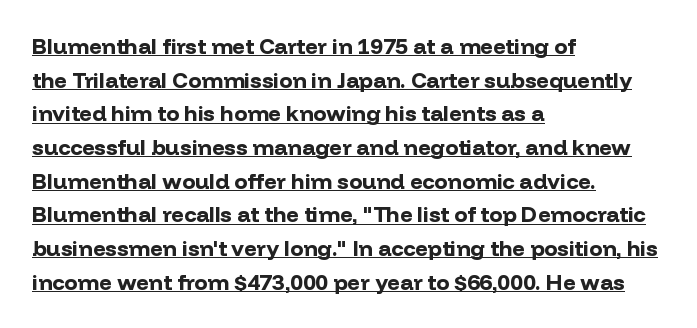
{"italic": "no", "bold": "yes", "underline": "yes", "align": "left", "line_spacing": "normal", "line_spacing_ratio": 1.53, "letter_spacing": "normal", "letter_spacing_em": 0.0, "glyph_px": 22}
